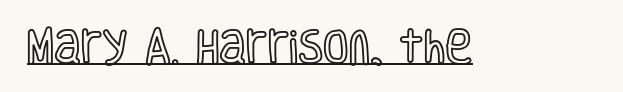
Is this a fixed-width face? No — the glyphs have proportional, varying widths. Compared with typical body copy, the letter spacing here is the same. Do the letters lean? They stand straight. A rule runs beneath these lines of type.
